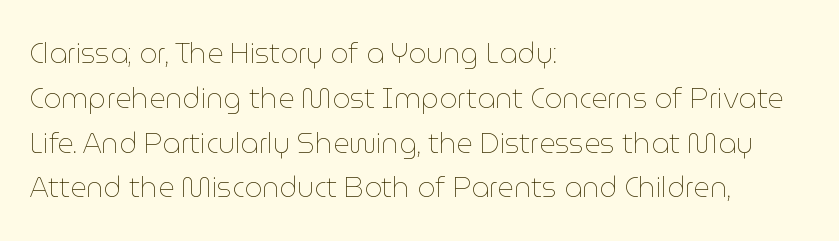
{"italic": "no", "bold": "no", "weight": "thin", "width": "normal", "stroke_contrast": "low", "x_height": "medium", "monospaced": "no", "underline": "no", "align": "left", "line_spacing": "normal", "line_spacing_ratio": 1.6, "letter_spacing": "normal", "letter_spacing_em": 0.0, "glyph_px": 28}
